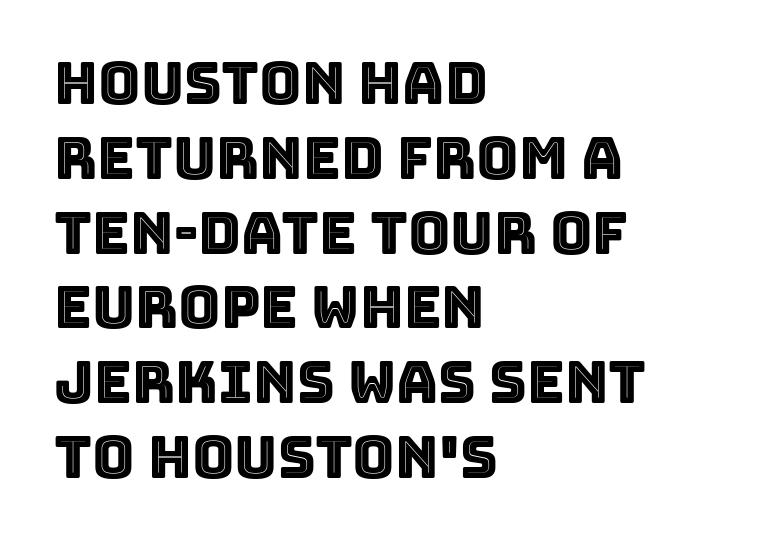
Q: Is the text italic (slanted)? A: No, it is upright.
Q: Is the text underlined? A: No.
Q: How is the paragraph aligned? A: Left-aligned.
Q: Is the spacing between letters normal or unusually wide? A: Normal.
Q: Is the spacing between lines tight, normal or loose? A: Normal.
Q: Width (condensed, normal, or wide)? A: Normal.
Q: x-height? A: Large.
Q: Monospaced? A: No.
